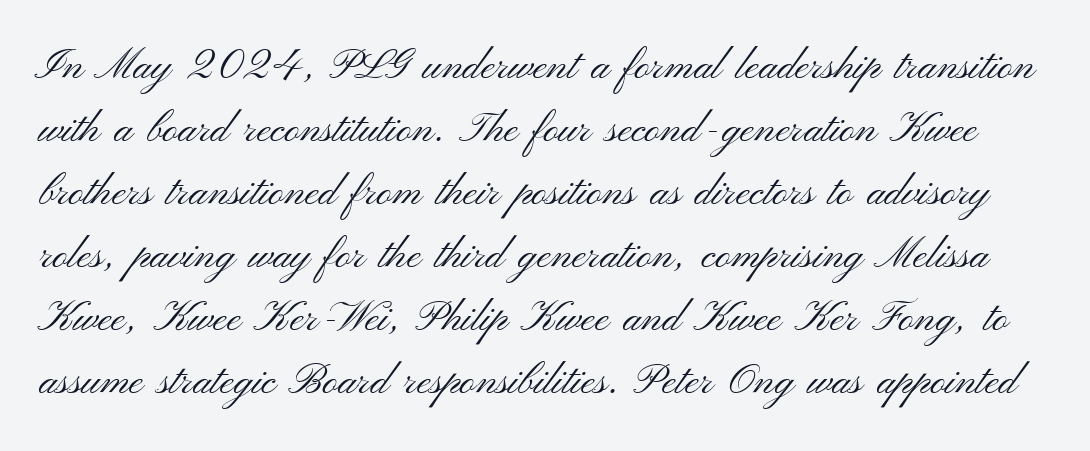
Q: Is the text bold? A: No.
Q: Is the text italic (slanted)? A: Yes.
Q: Is the typeface a serif or a sans-serif typeface? A: Sans-serif.
Q: Is the text underlined? A: No.
Q: Is the spacing between letters normal or unusually wide? A: Normal.
Q: Is the spacing between lines tight, normal or loose? A: Normal.
Q: Width (condensed, normal, or wide)? A: Wide.
Q: Stroke contrast? A: Medium.
Q: x-height? A: Small.
Q: Monospaced? A: No.
